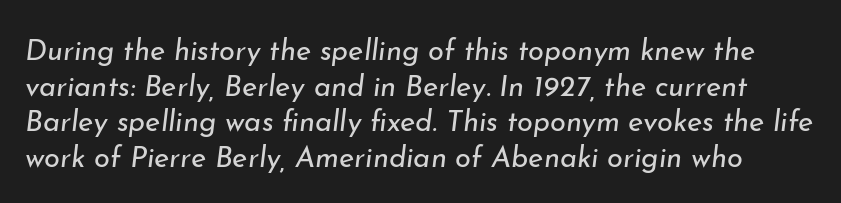
Q: Is the text bold? A: No.
Q: Is the text italic (slanted)? A: Yes, it leans right by about 7 degrees.
Q: Is the text underlined? A: No.
Q: Is the spacing between letters normal or unusually wide? A: Normal.
Q: Width (condensed, normal, or wide)? A: Normal.
Q: Stroke contrast? A: Low.
Q: x-height? A: Small.
Q: Monospaced? A: No.
